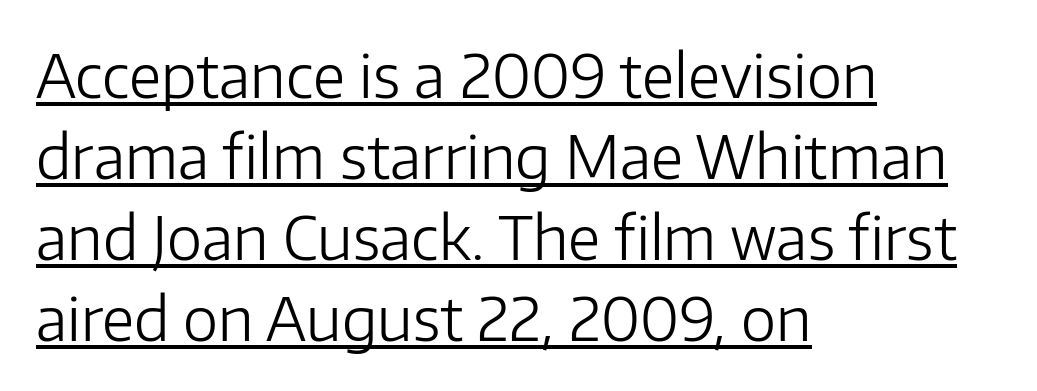
Default kerning and tracking; the words read as compact shapes. Caption: face not bold, strokes unweighted. Underline: present. Typographically, this falls in the sans-serif category.
